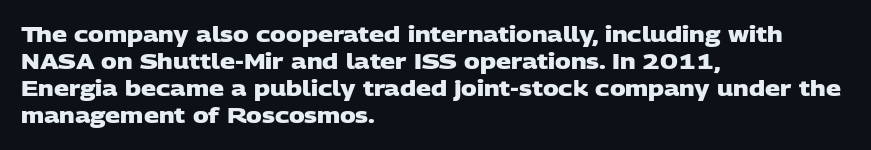
The image shows 21 px bold type; set left-aligned, normal line spacing (1.29x), normal letter spacing, not underlined.
